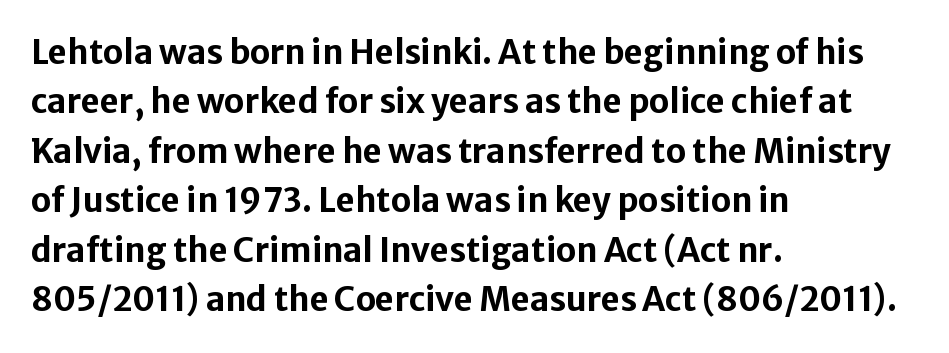
{"serif": "no", "italic": "no", "bold": "yes", "weight": "bold", "width": "normal", "stroke_contrast": "low", "x_height": "medium", "monospaced": "no", "underline": "no", "align": "left", "line_spacing": "normal", "line_spacing_ratio": 1.5, "letter_spacing": "normal", "letter_spacing_em": 0.0, "glyph_px": 33}
